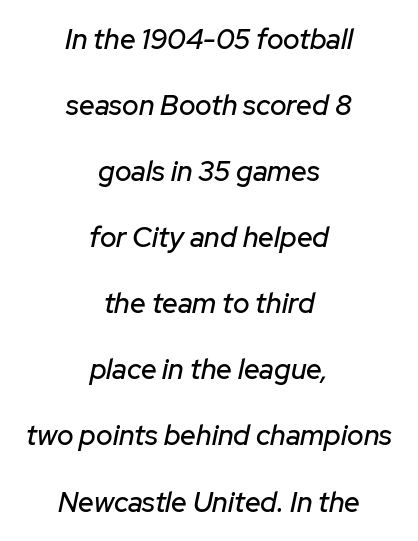
Horizontally, the lines are justified to the midpoint only. Glyph-to-glyph distance matches everyday printed text. When letters slant like this, we call the style italic. Is this a fixed-width face? No — the glyphs have proportional, varying widths.
